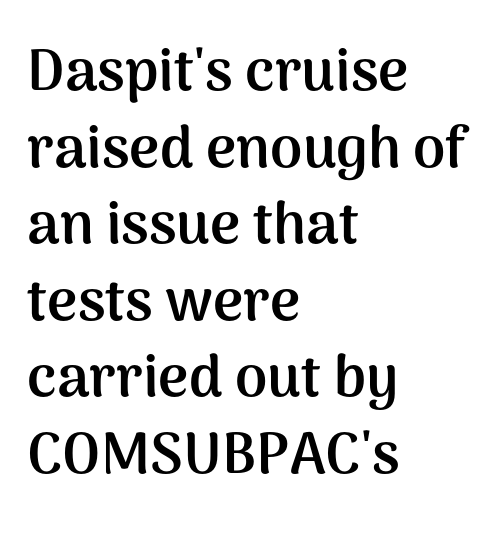
Each letter keeps its own natural width here, so spacing adapts to shape. Is the letter spacing exaggerated? No — it looks like the ordinary default. The rendering shows plain stroke endings on the letterforms — a sans-serif design. The zone under the glyphs is completely vacant. Vertical spacing — default. Compared with a centered layout, this one pins lines to the left instead.
